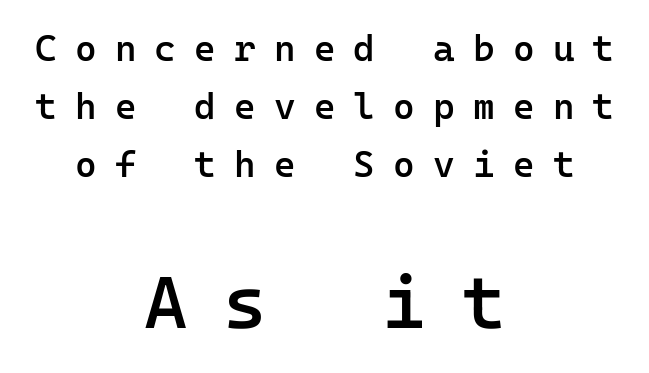
You can tell from the bare stems that sans-serif type was used. Posture: vertical. These lines are rendered in a fixed-pitch font. Here the glyphs are tracked loosely, breaking word shapes into spaced letters.
